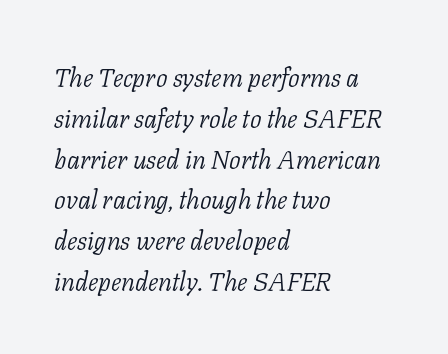
Q: Is the text bold? A: No.
Q: Is the text italic (slanted)? A: Yes, it leans right by about 11 degrees.
Q: Is the text underlined? A: No.
Q: How is the paragraph aligned? A: Left-aligned.
Q: Is the spacing between letters normal or unusually wide? A: Normal.
Q: Is the spacing between lines tight, normal or loose? A: Normal.
